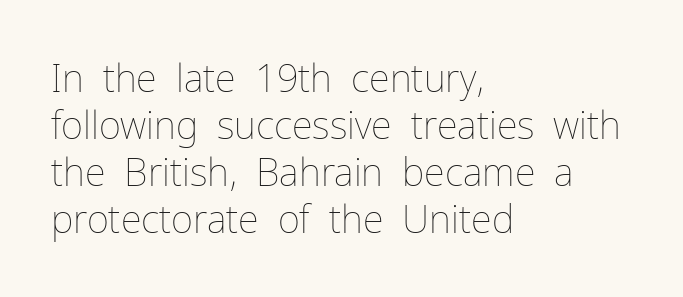
The letters look calm and open, with moderate or lighter stems. Varying glyph widths throughout — classic text-font behaviour. Here the glyphs are tracked normally, forming tight word shapes. The font's upright variant was chosen for this text.
